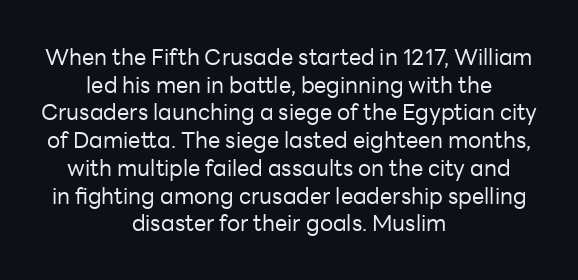
The image shows 22 px text type, upright; set centered, normal line spacing (1.26x), normal letter spacing, not underlined.
